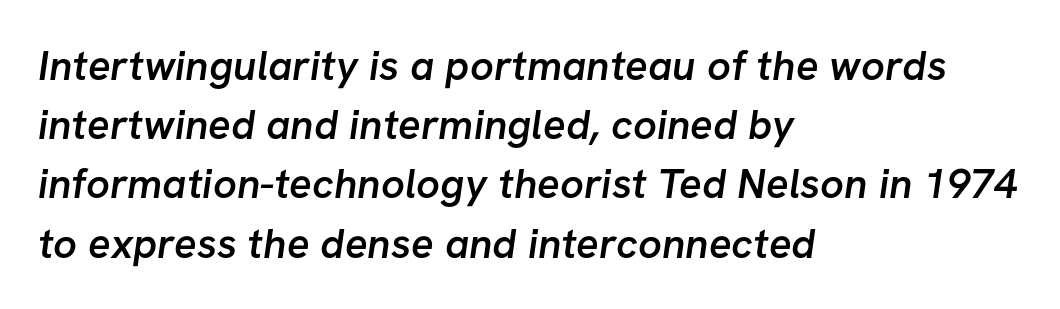
The image shows 42 px semibold sans-serif type; set left-aligned, normal line spacing (1.41x), normal letter spacing, not underlined; low stroke contrast and a medium x-height.
